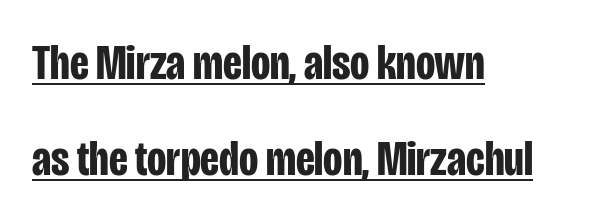
Each letter's strokes conclude bluntly, with no projecting serifs. Line beginnings align vertically; line endings do not. Each word holds together tightly as a unit, with standard inter-letter gaps. Looks like someone drew a line under every word here. If you drew a line through each stem, it would be perfectly vertical.
